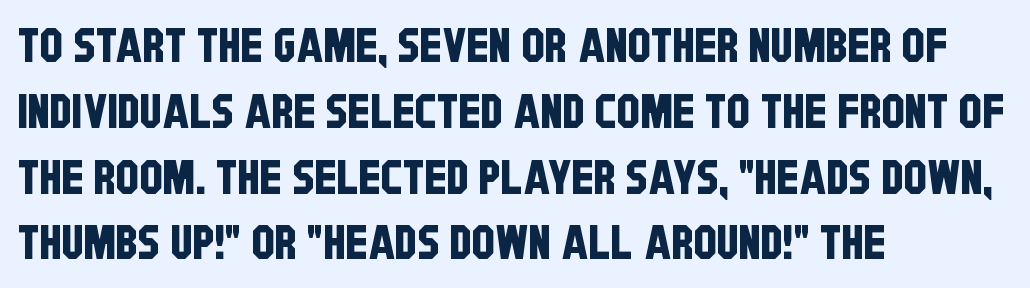
{"serif": "no", "width": "condensed", "stroke_contrast": "low", "x_height": "large", "monospaced": "no", "underline": "no", "align": "left", "line_spacing": "normal", "line_spacing_ratio": 1.4, "letter_spacing": "normal", "letter_spacing_em": 0.0, "glyph_px": 47}
